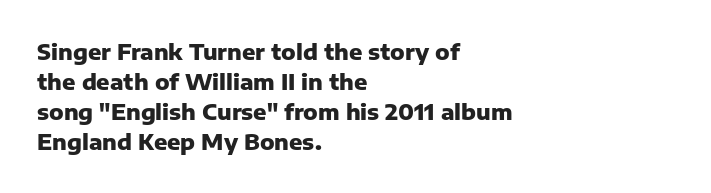
The paragraph shown leans on its left margin. This block has exactly the height ordinary leading produces. Italic: no, the glyphs are upright roman. The baseline area is clear.
